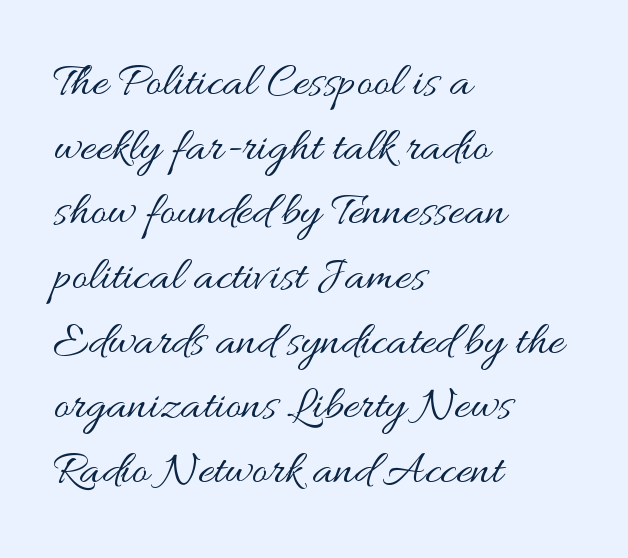
Each letter keeps its own natural width here, so spacing adapts to shape. Does extra space separate the letters? No, they use regular spacing. Left-aligned paragraph, ragged on the right. The baseline area is clear. Baseline-to-baseline distance is the conventional proportion of letter height.
